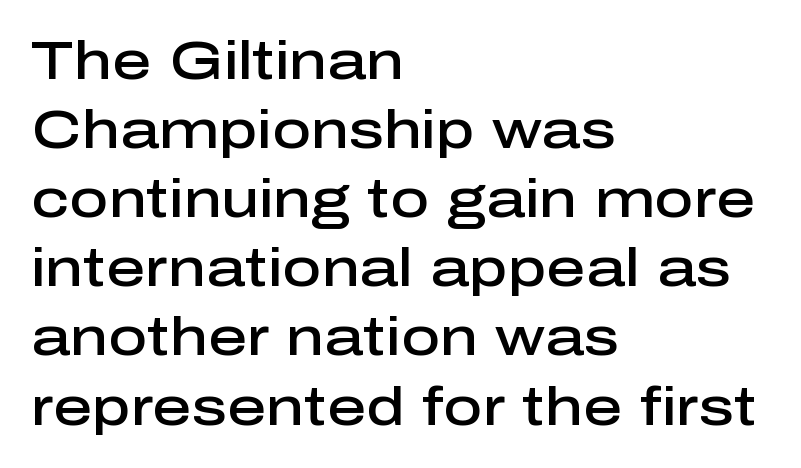
Q: Is the text bold? A: Semi-bold.
Q: Is the text italic (slanted)? A: No, it is upright.
Q: Is the typeface a serif or a sans-serif typeface? A: Sans-serif.
Q: Is the text underlined? A: No.
Q: How is the paragraph aligned? A: Left-aligned.
Q: Is the spacing between letters normal or unusually wide? A: Normal.
Q: Is the spacing between lines tight, normal or loose? A: Normal.
Q: Width (condensed, normal, or wide)? A: Normal.
Q: Stroke contrast? A: Low.
Q: x-height? A: Medium.
Q: Monospaced? A: No.
